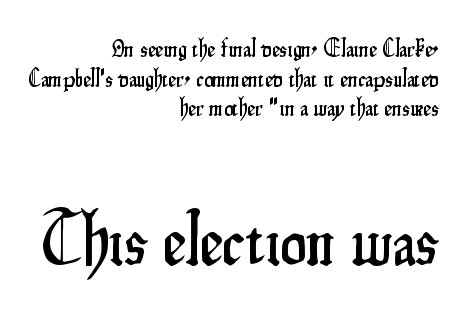
Q: Is the text italic (slanted)? A: No, it is upright.
Q: Is the typeface a serif or a sans-serif typeface? A: Sans-serif.
Q: Is the text underlined? A: No.
Q: How is the paragraph aligned? A: Right-aligned.
Q: Is the spacing between letters normal or unusually wide? A: Normal.
Q: Which block of text is set in a larger size, the first (top) or the second (bottom)? A: The second (bottom) one.
Q: Width (condensed, normal, or wide)? A: Condensed.
Q: Stroke contrast? A: Low.
Q: x-height? A: Small.
Q: Monospaced? A: No.
